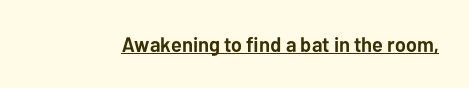
{"italic": "no", "bold": "yes", "underline": "yes", "letter_spacing": "normal", "letter_spacing_em": 0.0, "glyph_px": 21}
